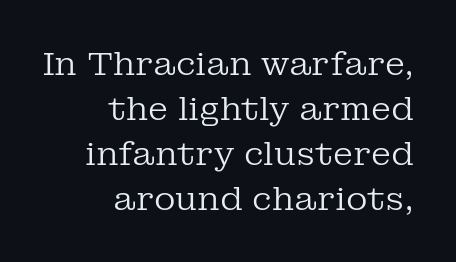
Q: Is the text bold? A: No.
Q: Is the text italic (slanted)? A: No, it is upright.
Q: Is the typeface a serif or a sans-serif typeface? A: Serif.
Q: Is the text underlined? A: No.
Q: How is the paragraph aligned? A: Right-aligned.
Q: Is the spacing between letters normal or unusually wide? A: Normal.
Q: Is the spacing between lines tight, normal or loose? A: Normal.
Q: Width (condensed, normal, or wide)? A: Normal.
Q: Stroke contrast? A: Low.
Q: x-height? A: Medium.
Q: Monospaced? A: No.
